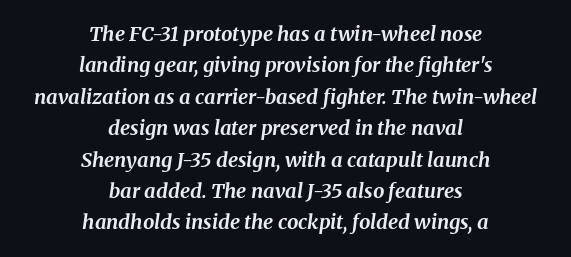
Q: Is the text bold? A: Yes.
Q: Is the text italic (slanted)? A: Yes, it leans right by about 8 degrees.
Q: Is the text underlined? A: No.
Q: How is the paragraph aligned? A: Centered.
Q: Is the spacing between letters normal or unusually wide? A: Normal.
Q: Is the spacing between lines tight, normal or loose? A: Normal.
